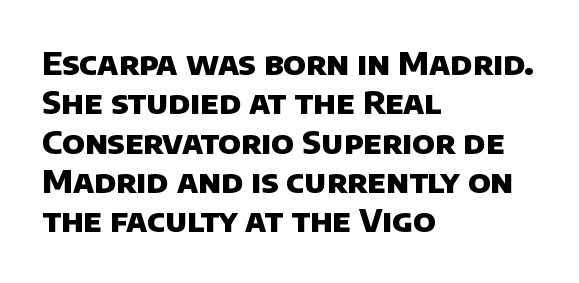
The image shows 32 px heavy sans-serif type; set left-aligned, line spacing 1.23x, normal letter spacing, not underlined; low stroke contrast and a large x-height.
